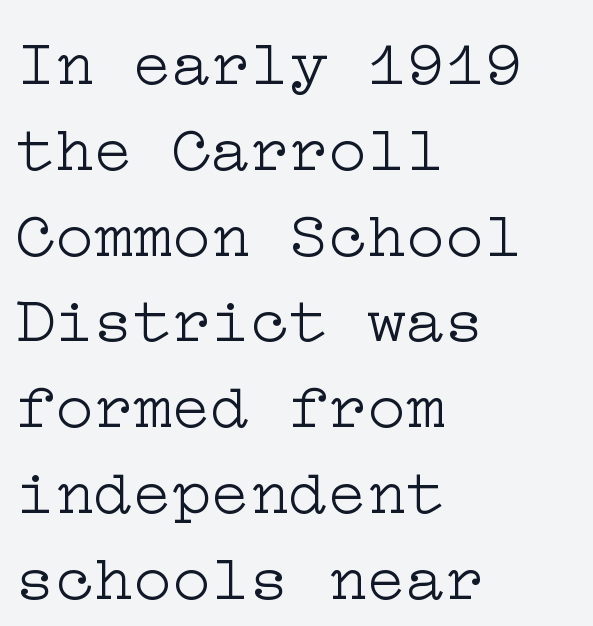
The image shows 65 px light, wide serif type, upright; set left-aligned, normal line spacing (1.32x), normal letter spacing, not underlined; low stroke contrast and a medium x-height.
